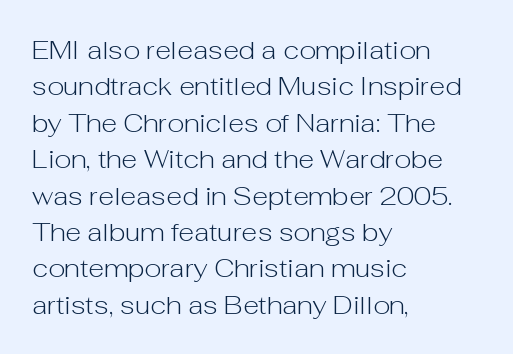
{"italic": "no", "bold": "no", "underline": "no", "align": "left", "line_spacing": "normal", "line_spacing_ratio": 1.4, "letter_spacing": "normal", "letter_spacing_em": 0.0, "glyph_px": 26}
